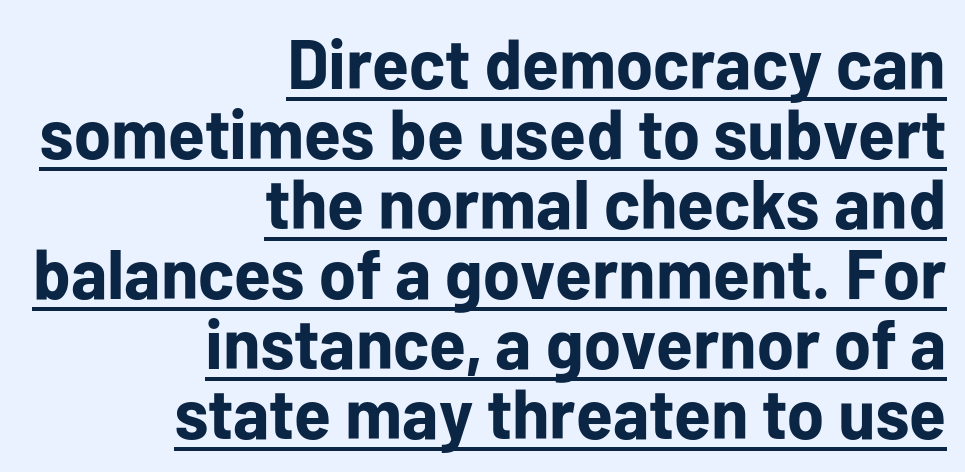
The face used here appears with an underline applied. Default kerning and tracking; the words read as compact shapes. Heavy, bold letterforms. All the whitespace from short lines collects on the left.
